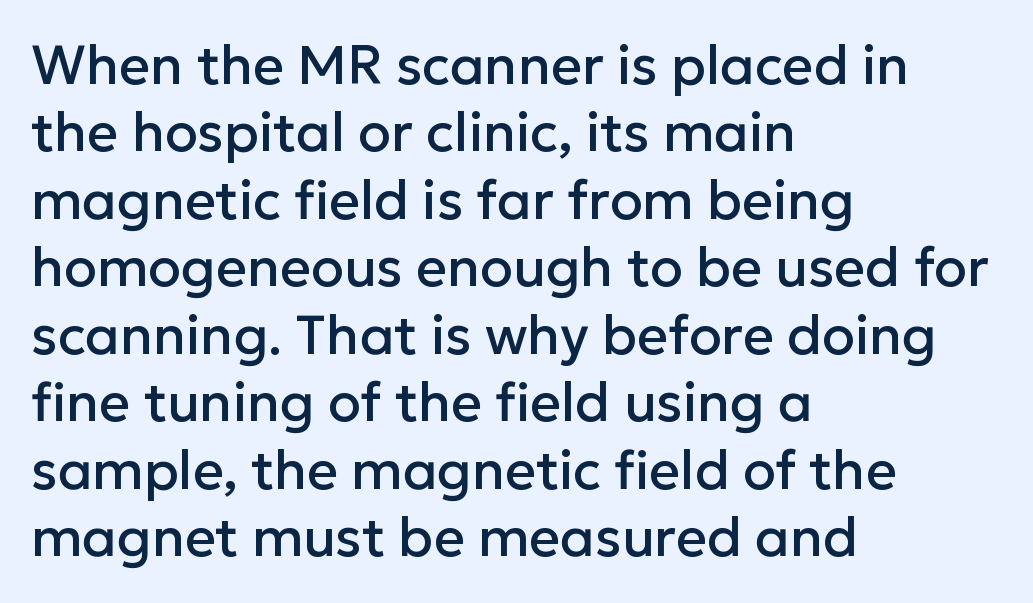
{"serif": "no", "italic": "no", "width": "normal", "stroke_contrast": "low", "x_height": "medium", "monospaced": "no", "underline": "no", "align": "left", "line_spacing": "normal", "line_spacing_ratio": 1.25, "letter_spacing": "normal", "letter_spacing_em": 0.0, "glyph_px": 54}
